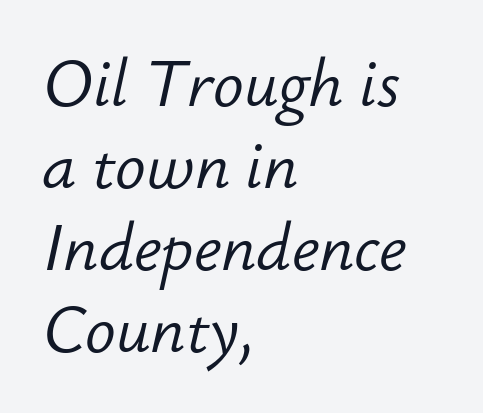
This sample uses an oblique cut, with every glyph tilted off the vertical. No chunkiness to these letters — they're not bold. Rule under the text: the space is simply empty. Does the copy run flush right? No — it runs flush left. The space between consecutive lines is moderate. Characters follow at the spacing the type designer built in.
